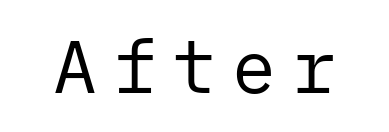
{"serif": "no", "italic": "no", "bold": "no", "weight": "regular", "width": "normal", "stroke_contrast": "low", "x_height": "medium", "underline": "no", "letter_spacing": "wide", "letter_spacing_em": 0.22, "glyph_px": 73}
